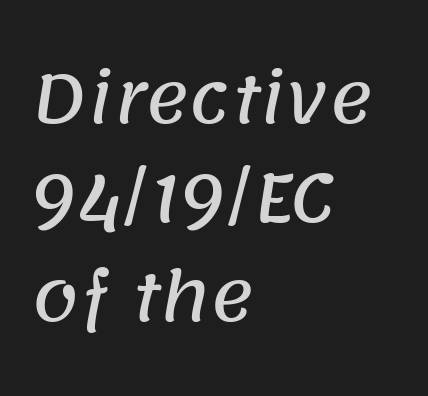
The image shows 67 px sans-serif type; set left-aligned, normal line spacing (1.48x), normal letter spacing, not underlined; low stroke contrast and a large x-height.
